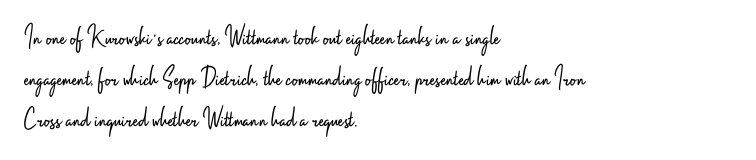
The image shows 29 px light, condensed sans-serif type; set left-aligned, normal line spacing (1.41x), normal letter spacing, not underlined; low stroke contrast and a small x-height.
